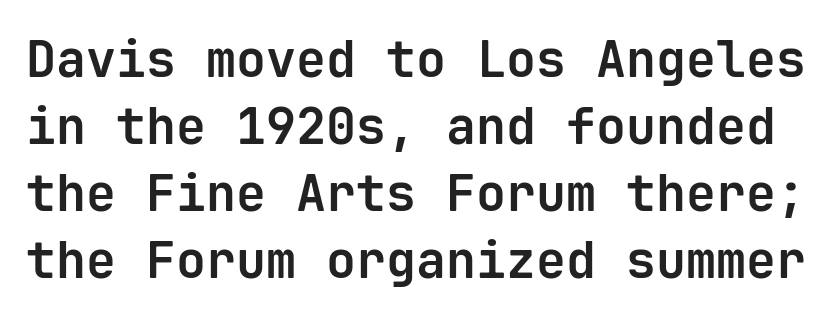
{"serif": "no", "italic": "no", "bold": "yes", "weight": "bold", "width": "normal", "stroke_contrast": "low", "x_height": "medium", "monospaced": "yes", "underline": "no", "line_spacing": "normal", "line_spacing_ratio": 1.34, "letter_spacing": "normal", "letter_spacing_em": 0.0, "glyph_px": 50}
